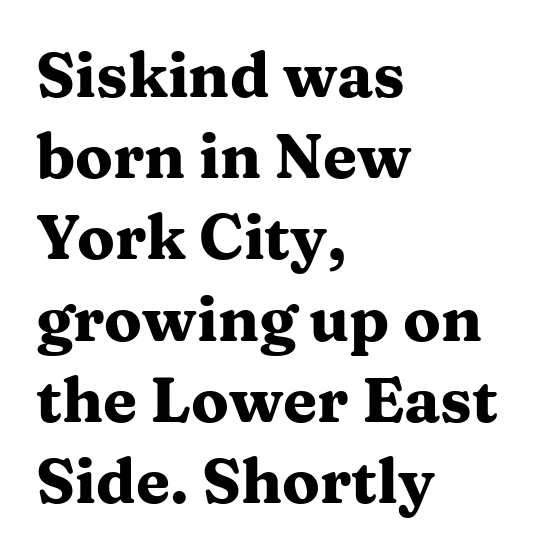
Q: Is the text bold? A: Yes.
Q: Is the text italic (slanted)? A: No, it is upright.
Q: Is the typeface a serif or a sans-serif typeface? A: Serif.
Q: Is the text underlined? A: No.
Q: How is the paragraph aligned? A: Left-aligned.
Q: Is the spacing between letters normal or unusually wide? A: Normal.
Q: Is the spacing between lines tight, normal or loose? A: Normal.
Q: Width (condensed, normal, or wide)? A: Wide.
Q: Stroke contrast? A: Medium.
Q: x-height? A: Medium.
Q: Monospaced? A: No.
